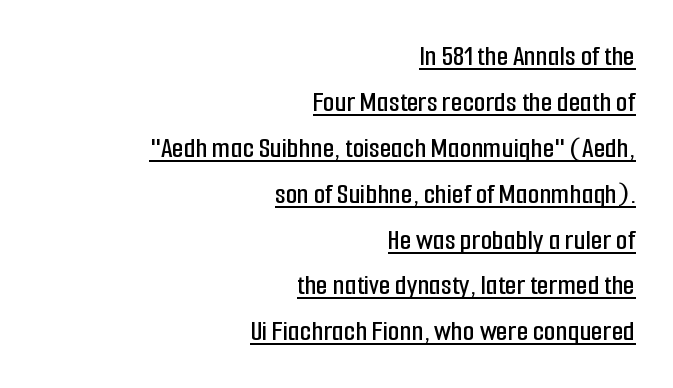
The image shows 30 px condensed sans-serif type, upright; set right-aligned, normal line spacing (1.53x), normal letter spacing, underlined; low stroke contrast and a medium x-height.
